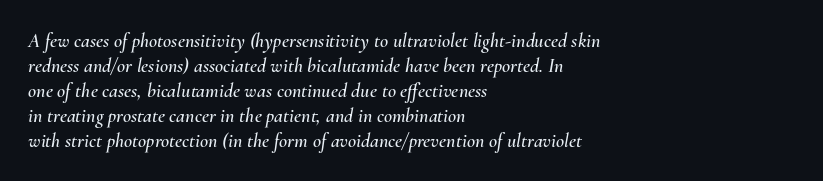
Q: Is the text italic (slanted)? A: Yes, it leans right by about 10 degrees.
Q: Is the text underlined? A: No.
Q: How is the paragraph aligned? A: Left-aligned.
Q: Is the spacing between letters normal or unusually wide? A: Normal.
Q: Is the spacing between lines tight, normal or loose? A: Normal.
